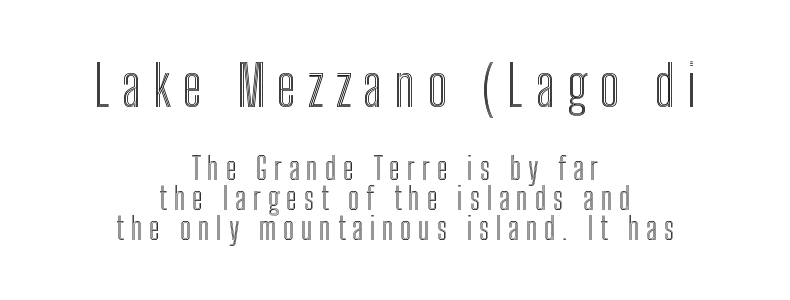
The image shows 55 px condensed type, upright; set centered, tight line spacing (0.97x), unusually wide letter spacing (+0.22 em), not underlined; the first (top) block is 1.77x larger; a medium x-height.
